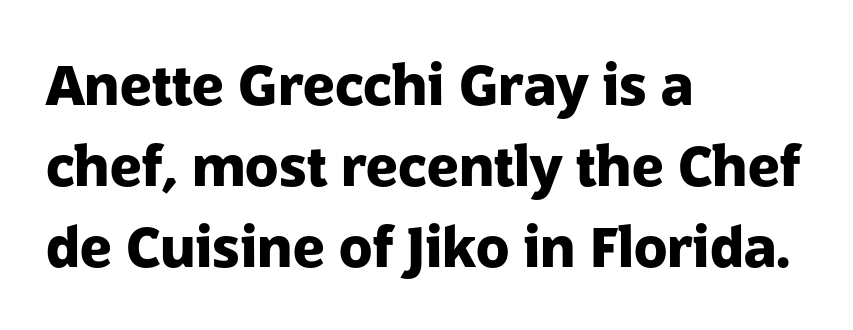
{"serif": "no", "italic": "no", "bold": "yes", "weight": "heavy", "width": "normal", "stroke_contrast": "low", "x_height": "medium", "monospaced": "no", "underline": "no", "align": "left", "line_spacing": "normal", "line_spacing_ratio": 1.47, "letter_spacing": "normal", "letter_spacing_em": 0.0, "glyph_px": 55}
